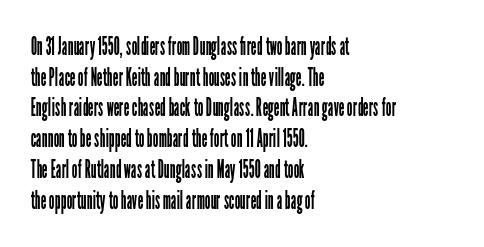
The image shows 25 px text type, upright; set left-aligned, line spacing 1.23x, normal letter spacing, not underlined.
